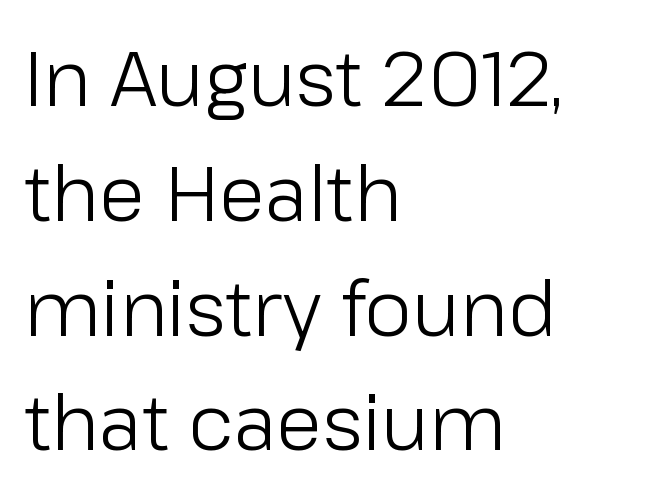
Q: Is the text bold? A: No.
Q: Is the text italic (slanted)? A: No, it is upright.
Q: Is the typeface a serif or a sans-serif typeface? A: Sans-serif.
Q: Is the text underlined? A: No.
Q: How is the paragraph aligned? A: Left-aligned.
Q: Is the spacing between letters normal or unusually wide? A: Normal.
Q: Is the spacing between lines tight, normal or loose? A: Normal.
Q: Width (condensed, normal, or wide)? A: Normal.
Q: Stroke contrast? A: Low.
Q: x-height? A: Medium.
Q: Monospaced? A: No.
